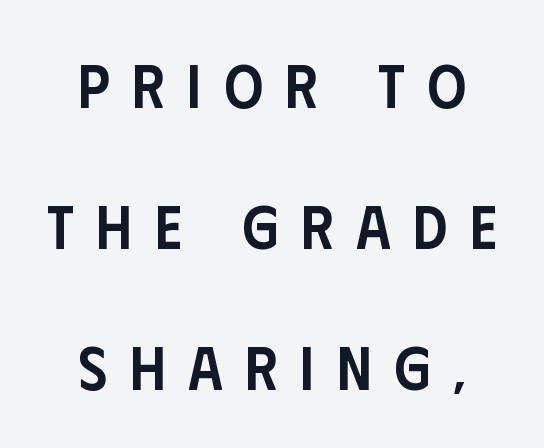
Q: Is the text bold? A: Semi-bold.
Q: Is the text italic (slanted)? A: No, it is upright.
Q: Is the typeface a serif or a sans-serif typeface? A: Sans-serif.
Q: Is the text underlined? A: No.
Q: Is the spacing between letters normal or unusually wide? A: Unusually wide.
Q: Is the spacing between lines tight, normal or loose? A: Loose.
Q: Width (condensed, normal, or wide)? A: Condensed.
Q: Stroke contrast? A: Low.
Q: x-height? A: Large.
Q: Monospaced? A: No.
